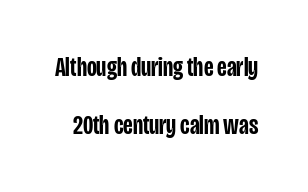
The image shows 27 px text type, upright; set loose line spacing (2.13x), normal letter spacing, not underlined.
